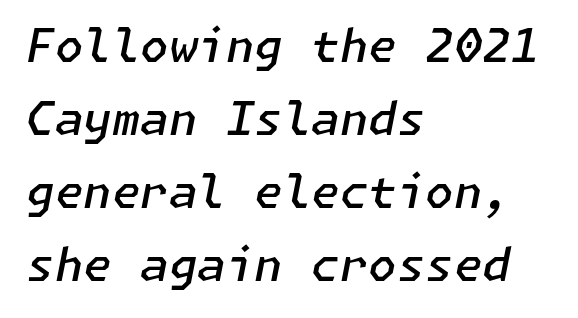
Q: Is the text bold? A: Semi-bold.
Q: Is the text italic (slanted)? A: Yes, it leans right by about 11 degrees.
Q: Is the text underlined? A: No.
Q: How is the paragraph aligned? A: Left-aligned.
Q: Is the spacing between letters normal or unusually wide? A: Normal.
Q: Is the spacing between lines tight, normal or loose? A: Normal.
Q: Width (condensed, normal, or wide)? A: Normal.
Q: Stroke contrast? A: Low.
Q: x-height? A: Medium.
